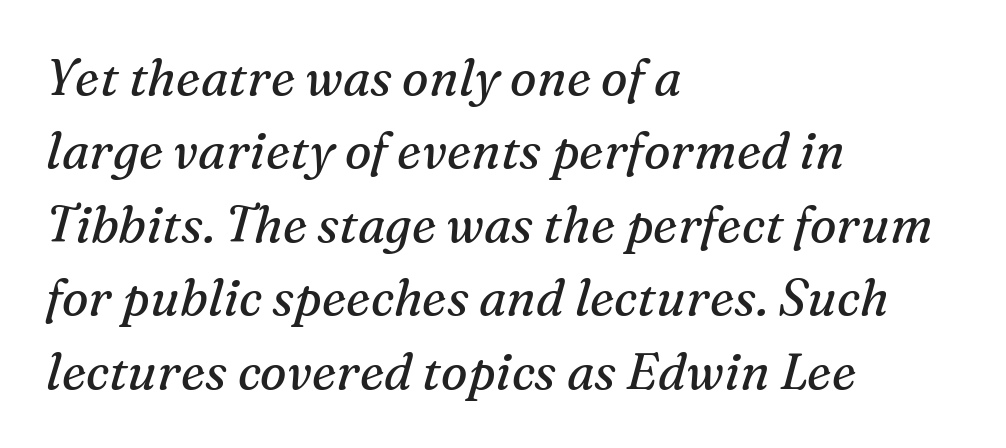
The image shows 50 px regular-weight serif type, italic (leaning right); set left-aligned, normal line spacing (1.47x), normal letter spacing, not underlined; medium stroke contrast and a medium x-height.
